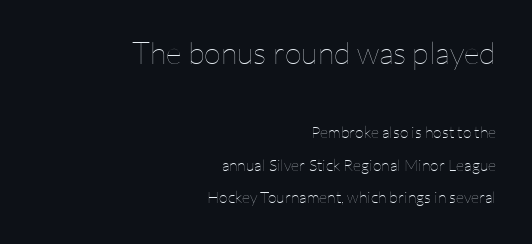
Q: Is the text bold? A: No.
Q: Is the text italic (slanted)? A: No, it is upright.
Q: Is the text underlined? A: No.
Q: How is the paragraph aligned? A: Right-aligned.
Q: Is the spacing between letters normal or unusually wide? A: Normal.
Q: Is the spacing between lines tight, normal or loose? A: Loose.
Q: Which block of text is set in a larger size, the first (top) or the second (bottom)? A: The first (top) one.
Q: Width (condensed, normal, or wide)? A: Normal.
Q: Stroke contrast? A: Low.
Q: x-height? A: Medium.
Q: Monospaced? A: No.
